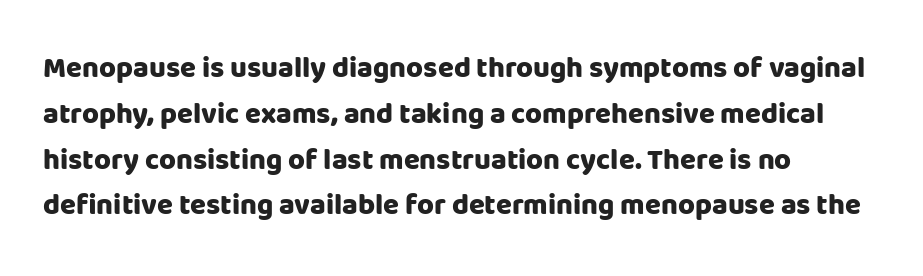
{"serif": "no", "italic": "no", "bold": "yes", "weight": "heavy", "width": "normal", "stroke_contrast": "low", "x_height": "large", "monospaced": "no", "underline": "no", "align": "left", "line_spacing": "normal", "line_spacing_ratio": 1.58, "letter_spacing": "normal", "letter_spacing_em": 0.0, "glyph_px": 29}
